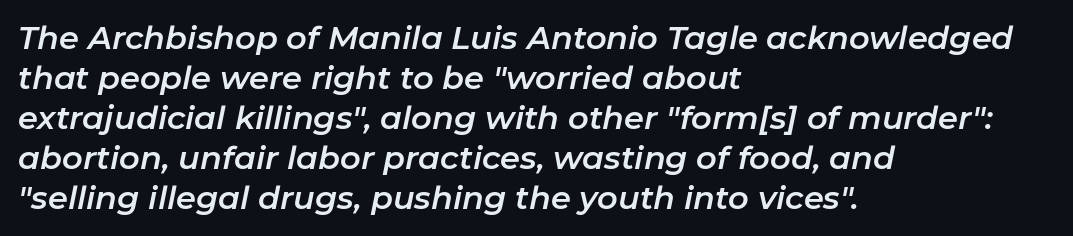
The image shows 32 px text type, italic (leaning right); set left-aligned, normal line spacing (1.25x), normal letter spacing, not underlined; low stroke contrast and a medium x-height.
